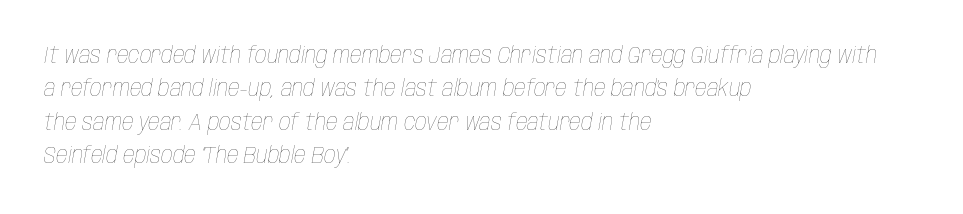
Q: Is the text bold? A: No.
Q: Is the text italic (slanted)? A: Yes, it leans right by about 10 degrees.
Q: Is the text underlined? A: No.
Q: How is the paragraph aligned? A: Left-aligned.
Q: Is the spacing between letters normal or unusually wide? A: Normal.
Q: Is the spacing between lines tight, normal or loose? A: Normal.
